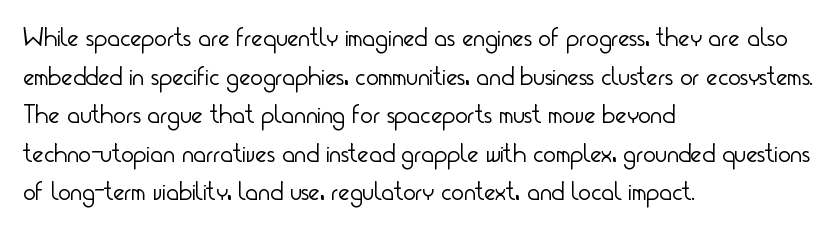
The image shows 27 px text type, upright; set left-aligned, normal line spacing (1.43x), normal letter spacing, not underlined.
